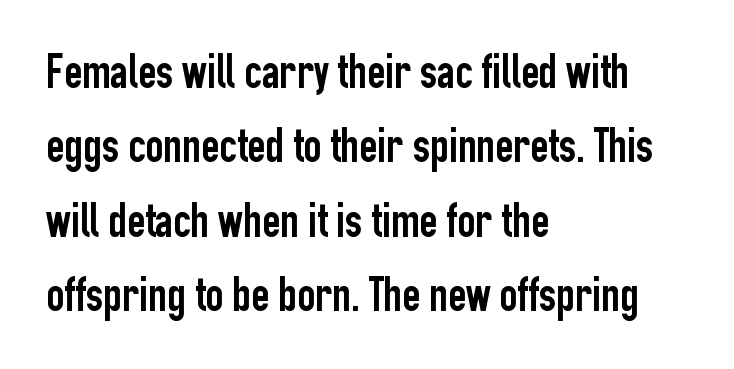
{"serif": "no", "italic": "no", "width": "condensed", "stroke_contrast": "low", "x_height": "medium", "monospaced": "no", "underline": "no", "align": "left", "line_spacing": "normal", "line_spacing_ratio": 1.52, "letter_spacing": "normal", "letter_spacing_em": 0.0, "glyph_px": 49}
